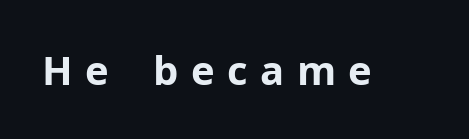
The image shows 40 px bold sans-serif type, upright; set unusually wide letter spacing (+0.31 em), not underlined; low stroke contrast and a medium x-height.
